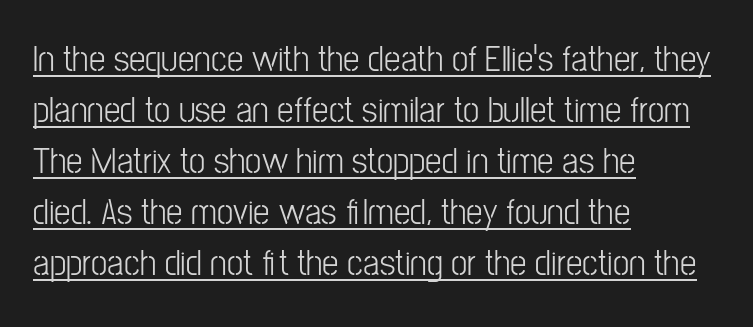
The image shows 37 px condensed sans-serif type, upright; set left-aligned, normal line spacing (1.38x), normal letter spacing, underlined; low stroke contrast and a medium x-height.
